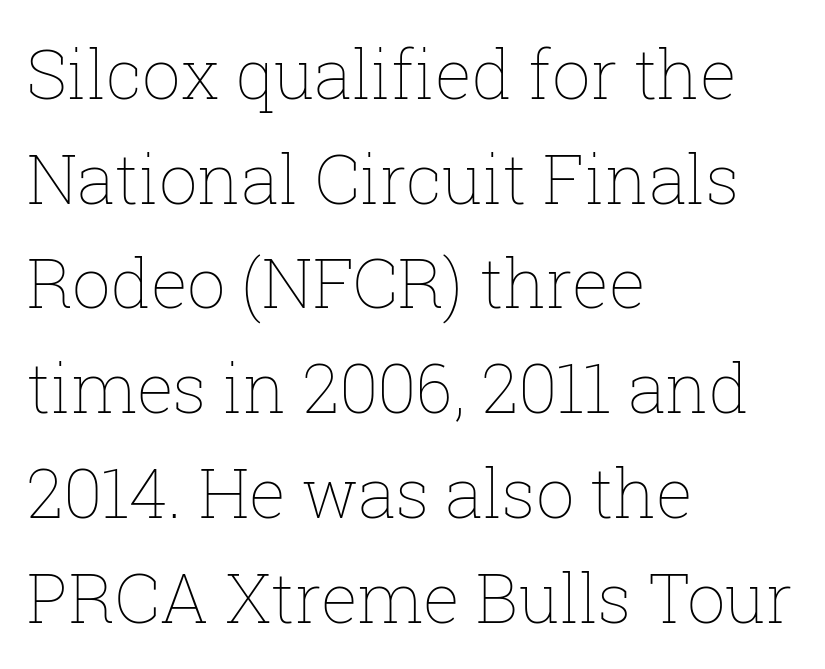
Q: Is the text bold? A: No.
Q: Is the text italic (slanted)? A: No, it is upright.
Q: Is the text underlined? A: No.
Q: How is the paragraph aligned? A: Left-aligned.
Q: Is the spacing between letters normal or unusually wide? A: Normal.
Q: Is the spacing between lines tight, normal or loose? A: Normal.
Q: Width (condensed, normal, or wide)? A: Normal.
Q: Stroke contrast? A: Low.
Q: x-height? A: Medium.
Q: Monospaced? A: No.
